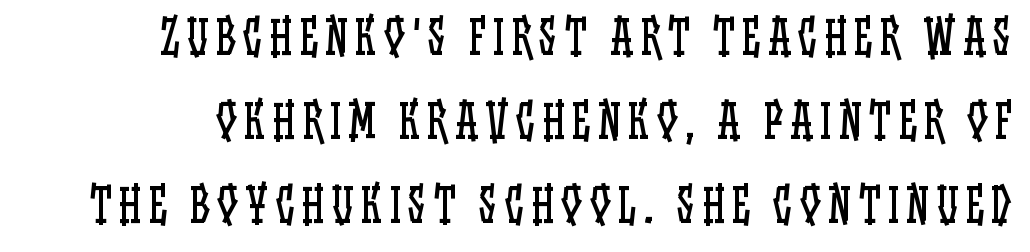
Q: Is the text bold? A: No.
Q: Is the text italic (slanted)? A: No, it is upright.
Q: Is the text underlined? A: No.
Q: Width (condensed, normal, or wide)? A: Condensed.
Q: Stroke contrast? A: Low.
Q: x-height? A: Large.
Q: Monospaced? A: No.
